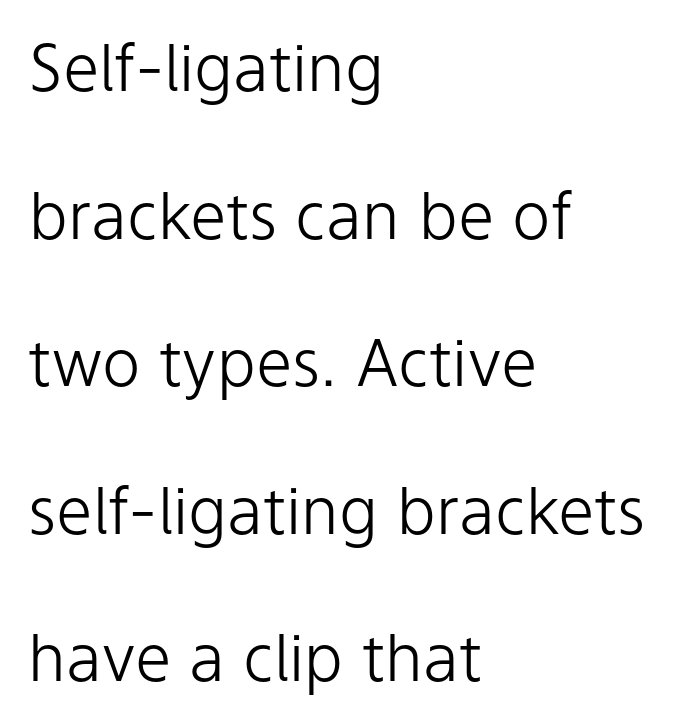
Q: Is the text bold? A: No.
Q: Is the text italic (slanted)? A: No, it is upright.
Q: Is the typeface a serif or a sans-serif typeface? A: Sans-serif.
Q: Is the text underlined? A: No.
Q: How is the paragraph aligned? A: Left-aligned.
Q: Is the spacing between letters normal or unusually wide? A: Normal.
Q: Is the spacing between lines tight, normal or loose? A: Loose.
Q: Width (condensed, normal, or wide)? A: Normal.
Q: Stroke contrast? A: Low.
Q: x-height? A: Medium.
Q: Monospaced? A: No.
